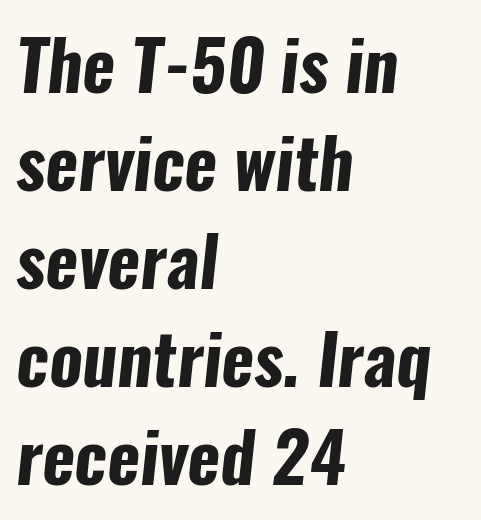
{"serif": "no", "bold": "yes", "weight": "bold", "width": "condensed", "stroke_contrast": "low", "x_height": "medium", "monospaced": "no", "underline": "no", "align": "left", "line_spacing": "normal", "line_spacing_ratio": 1.4, "letter_spacing": "normal", "letter_spacing_em": 0.0, "glyph_px": 70}
